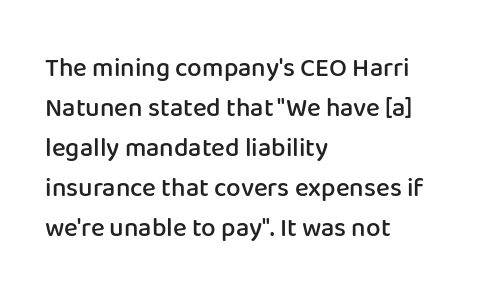
Q: Is the text bold? A: Semi-bold.
Q: Is the text italic (slanted)? A: No, it is upright.
Q: Is the text underlined? A: No.
Q: How is the paragraph aligned? A: Left-aligned.
Q: Is the spacing between letters normal or unusually wide? A: Normal.
Q: Is the spacing between lines tight, normal or loose? A: Normal.
